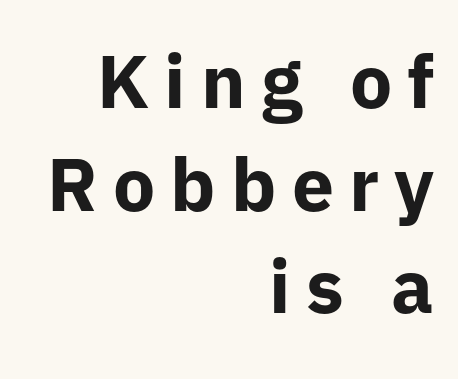
{"serif": "no", "italic": "no", "bold": "yes", "weight": "bold", "width": "normal", "stroke_contrast": "low", "x_height": "medium", "monospaced": "no", "underline": "no", "align": "right", "line_spacing": "normal", "line_spacing_ratio": 1.37, "letter_spacing": "wide", "letter_spacing_em": 0.2, "glyph_px": 75}
